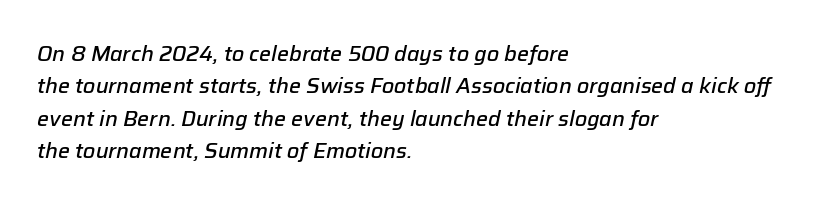
Q: Is the text bold? A: Semi-bold.
Q: Is the text italic (slanted)? A: Yes, it leans right by about 12 degrees.
Q: Is the text underlined? A: No.
Q: How is the paragraph aligned? A: Left-aligned.
Q: Is the spacing between letters normal or unusually wide? A: Normal.
Q: Is the spacing between lines tight, normal or loose? A: Normal.
